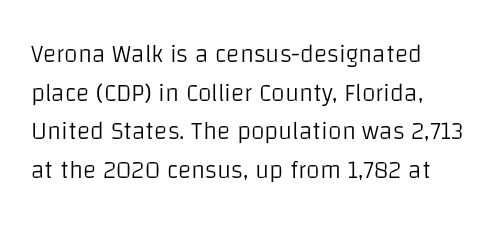
{"italic": "no", "bold": "no", "underline": "no", "align": "left", "line_spacing": "normal", "line_spacing_ratio": 1.55, "letter_spacing": "normal", "letter_spacing_em": 0.0, "glyph_px": 25}
